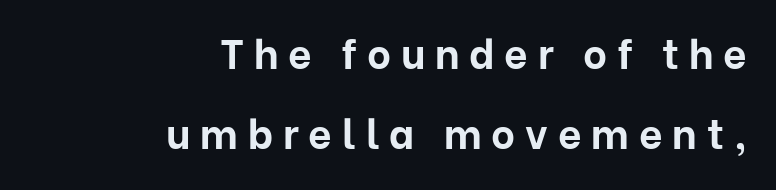
The image shows 41 px bold sans-serif type, upright; set right-aligned, loose line spacing (1.96x), unusually wide letter spacing (+0.24 em), not underlined; low stroke contrast and a medium x-height.
